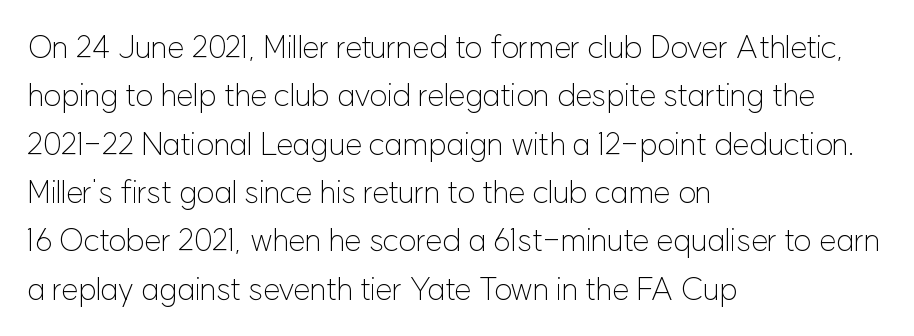
{"serif": "no", "italic": "no", "bold": "no", "weight": "light", "width": "normal", "stroke_contrast": "low", "x_height": "medium", "monospaced": "no", "underline": "no", "align": "left", "line_spacing": "normal", "line_spacing_ratio": 1.56, "letter_spacing": "normal", "letter_spacing_em": 0.0, "glyph_px": 31}
